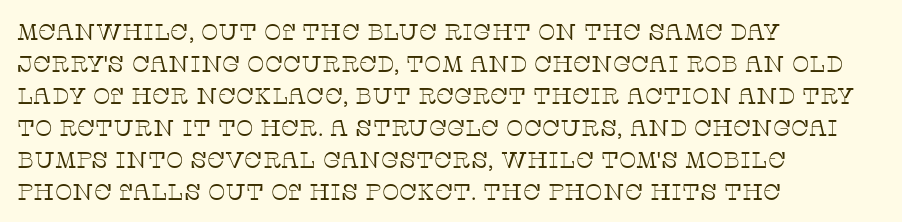
{"italic": "no", "bold": "no", "underline": "no", "align": "left", "line_spacing": "normal", "line_spacing_ratio": 1.39, "letter_spacing": "normal", "letter_spacing_em": 0.0, "glyph_px": 23}
